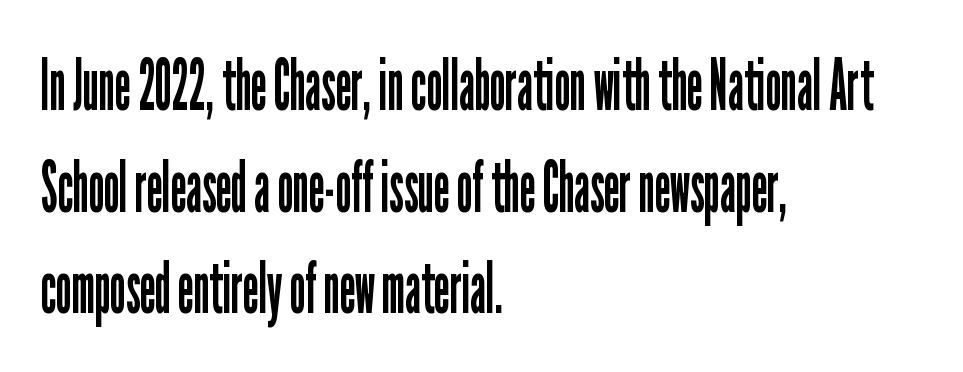
{"serif": "no", "italic": "no", "bold": "no", "weight": "regular", "width": "condensed", "stroke_contrast": "low", "x_height": "medium", "monospaced": "no", "underline": "no", "align": "left", "line_spacing": "normal", "line_spacing_ratio": 1.43, "letter_spacing": "normal", "letter_spacing_em": 0.0, "glyph_px": 71}
